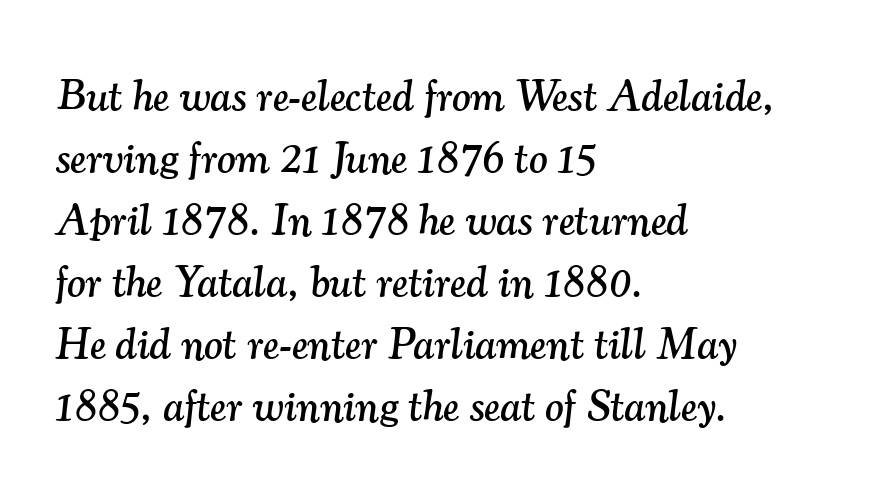
The image shows 44 px serif type, italic (leaning right); set left-aligned, normal line spacing (1.41x), normal letter spacing, not underlined; medium stroke contrast and a small x-height.
